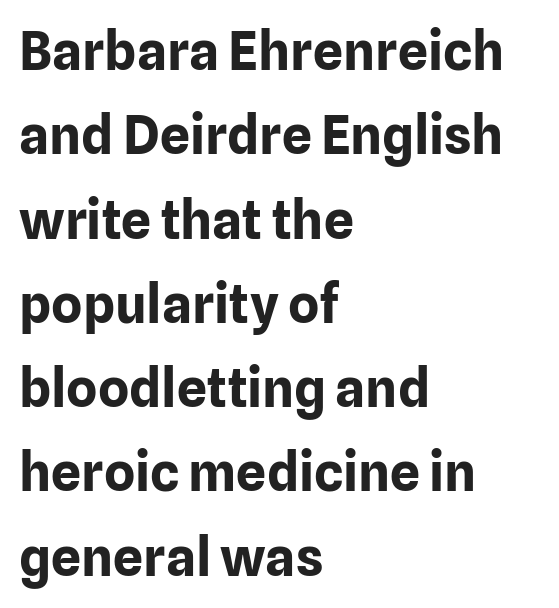
The image shows 53 px bold sans-serif type, upright; set left-aligned, normal line spacing (1.59x), normal letter spacing, not underlined; low stroke contrast and a medium x-height.
